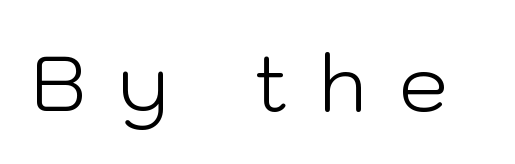
{"serif": "no", "italic": "no", "bold": "no", "weight": "light", "width": "normal", "stroke_contrast": "low", "x_height": "medium", "monospaced": "no", "underline": "no", "letter_spacing": "wide", "letter_spacing_em": 0.41, "glyph_px": 78}
